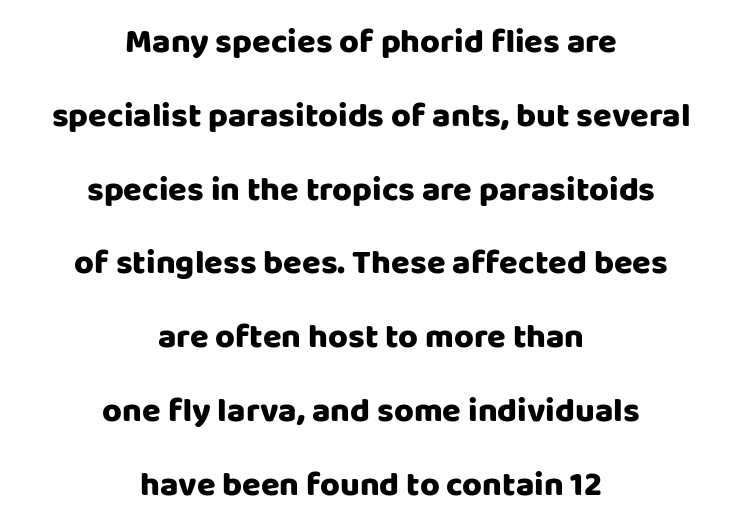
The gap between lines stays unmarked. A roman cut, with each character standing at attention. Alignment: centered. The face used here is proportionally spaced, like ordinary book or web type.
